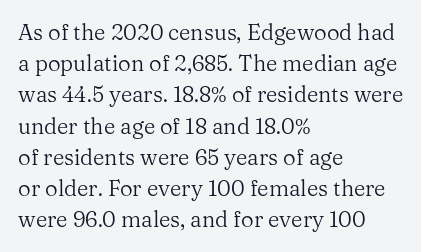
Q: Is the text bold? A: No.
Q: Is the text italic (slanted)? A: No, it is upright.
Q: Is the text underlined? A: No.
Q: How is the paragraph aligned? A: Left-aligned.
Q: Is the spacing between letters normal or unusually wide? A: Normal.
Q: Is the spacing between lines tight, normal or loose? A: Normal.
